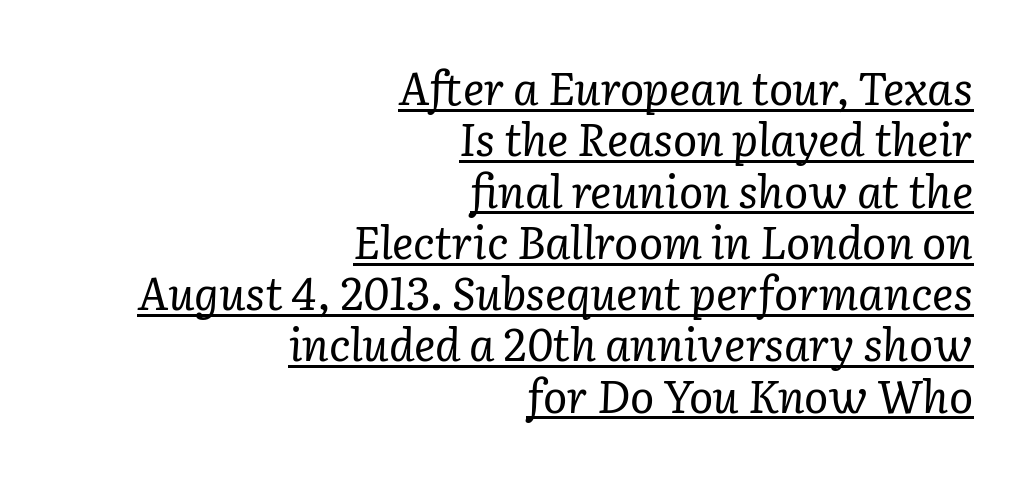
Glance below the letters and you will spot a drawn line. Here the designer chose a conventional face with non-uniform glyph widths. Look at the bottom of the vertical strokes: they flare into serifs here. The letters sit at their default tracking, neither squeezed nor spread. Letters have the restrained weight of plain body copy at most.
